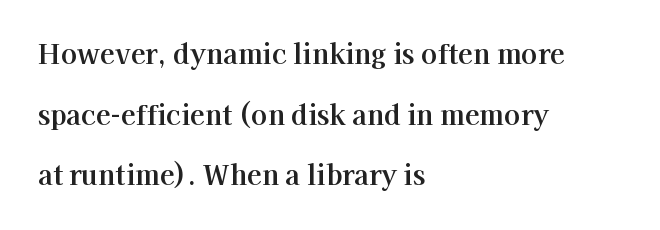
The image shows 27 px text type, upright; set left-aligned, loose line spacing (2.25x), normal letter spacing, not underlined.
